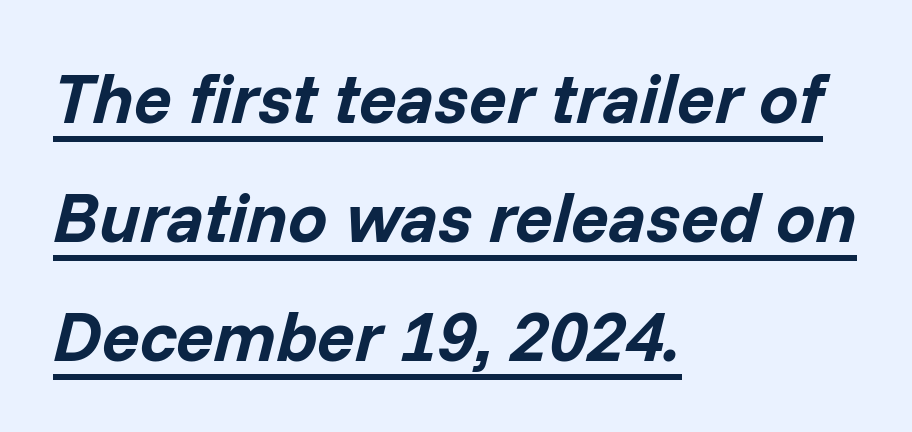
Q: Is the text bold? A: Yes.
Q: Is the text italic (slanted)? A: Yes, it leans right by about 14 degrees.
Q: Is the text underlined? A: Yes.
Q: How is the paragraph aligned? A: Left-aligned.
Q: Is the spacing between letters normal or unusually wide? A: Normal.
Q: Is the spacing between lines tight, normal or loose? A: Normal.
Q: Width (condensed, normal, or wide)? A: Normal.
Q: Stroke contrast? A: Low.
Q: x-height? A: Medium.
Q: Monospaced? A: No.
